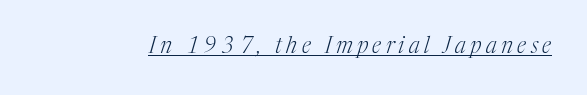
The image shows 22 px text type, italic (leaning right); set unusually wide letter spacing (+0.2 em), underlined.
